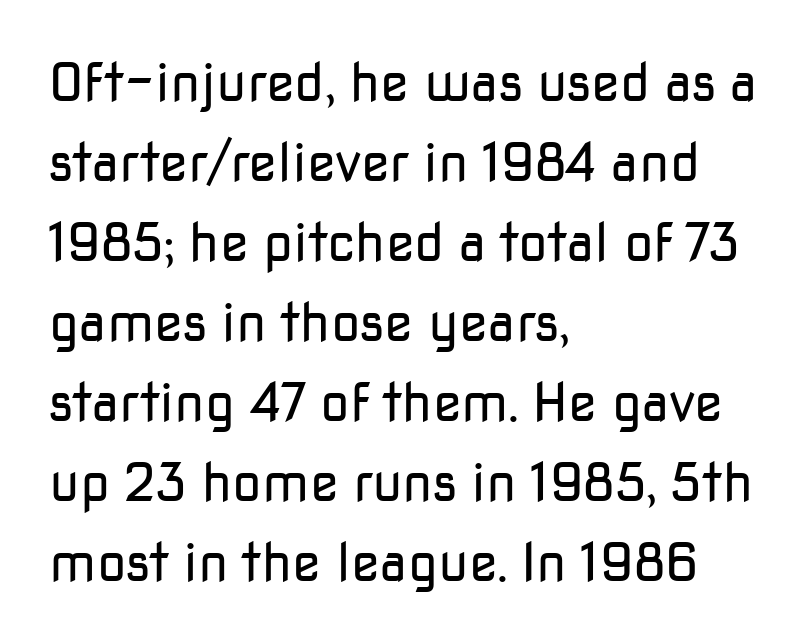
{"serif": "no", "italic": "no", "bold": "no", "weight": "regular", "width": "normal", "stroke_contrast": "low", "x_height": "medium", "monospaced": "no", "underline": "no", "align": "left", "line_spacing": "normal", "line_spacing_ratio": 1.51, "letter_spacing": "normal", "letter_spacing_em": 0.0, "glyph_px": 53}
